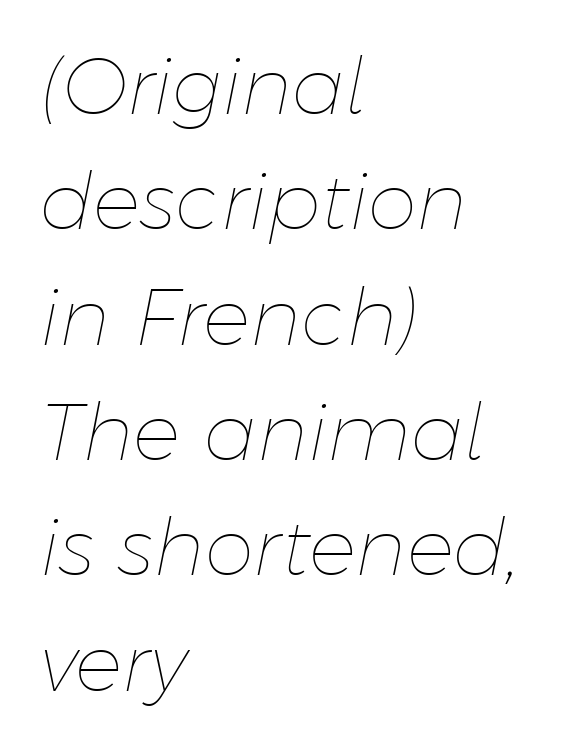
Q: Is the text bold? A: No.
Q: Is the text italic (slanted)? A: Yes, it leans right by about 11 degrees.
Q: Is the text underlined? A: No.
Q: How is the paragraph aligned? A: Left-aligned.
Q: Is the spacing between letters normal or unusually wide? A: Normal.
Q: Is the spacing between lines tight, normal or loose? A: Normal.
Q: Width (condensed, normal, or wide)? A: Normal.
Q: Stroke contrast? A: Low.
Q: x-height? A: Medium.
Q: Monospaced? A: No.
